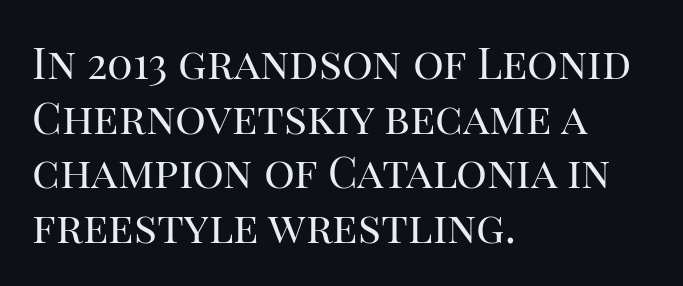
The image shows 43 px regular-weight serif type, upright; set left-aligned, normal line spacing (1.27x), normal letter spacing, not underlined; high stroke contrast and a large x-height.
